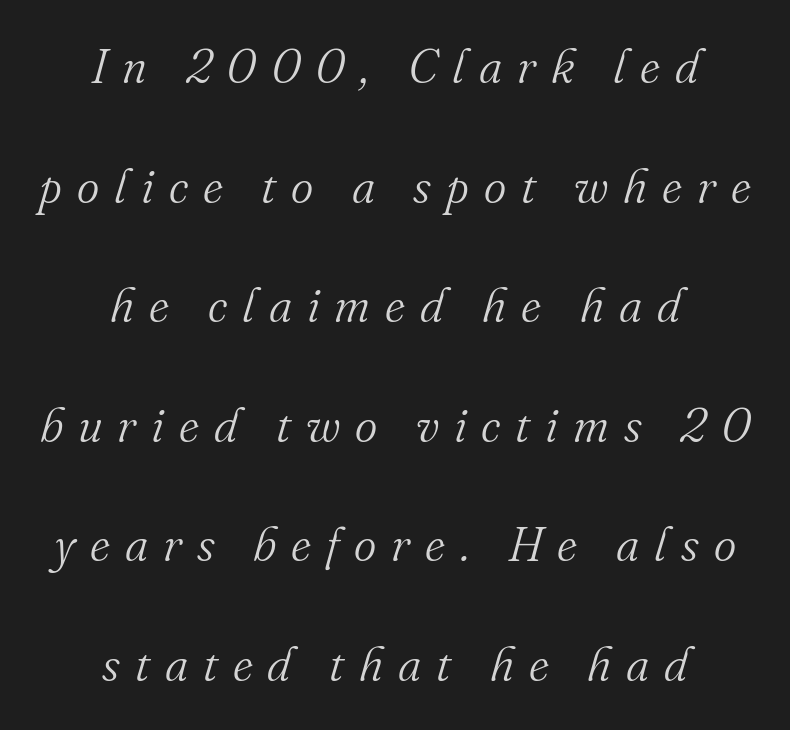
{"serif": "yes", "italic": "yes", "lean": "right", "slant_degrees": 16, "bold": "no", "weight": "light", "width": "normal", "stroke_contrast": "medium", "x_height": "small", "monospaced": "no", "underline": "no", "align": "center", "line_spacing": "loose", "line_spacing_ratio": 2.49, "letter_spacing": "wide", "letter_spacing_em": 0.31, "glyph_px": 48}
